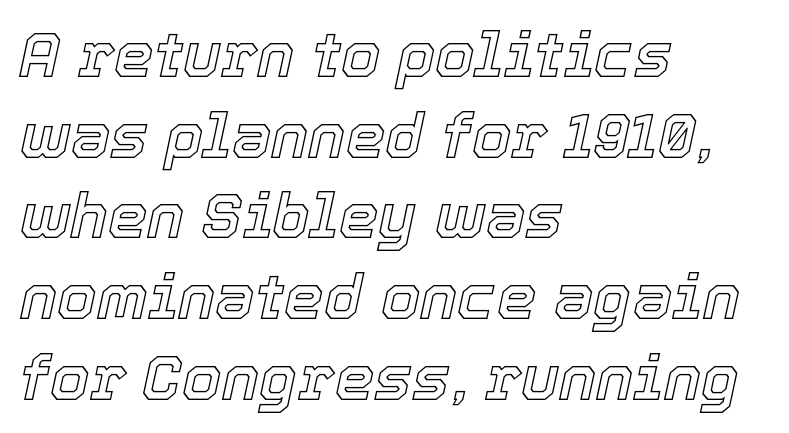
The image shows 63 px text type, italic (leaning right); set left-aligned, normal line spacing (1.28x), normal letter spacing, not underlined; a medium x-height.
